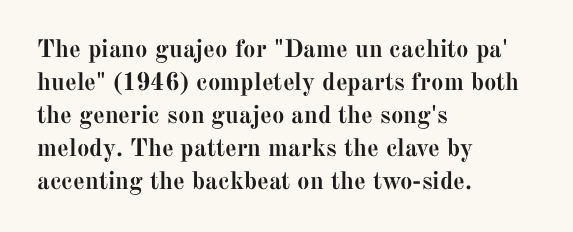
A full-strength bold gives these letters their thick strokes. The gaps between neighbouring characters are ordinary and unremarkable. The lines sit at an ordinary, default distance from one another. Descender tails drop into unmarked territory.
